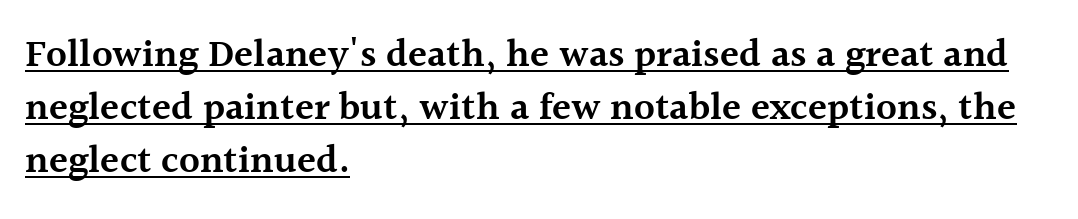
Where is the straight margin? On the left. Look at the bottom of the vertical strokes: they flare into serifs here. When letters stand straight like this, we call the style roman or upright. Short note: letters normally spaced. Check the space under the baseline: a stroke is drawn there. Heft: intermediate — a semibold.
